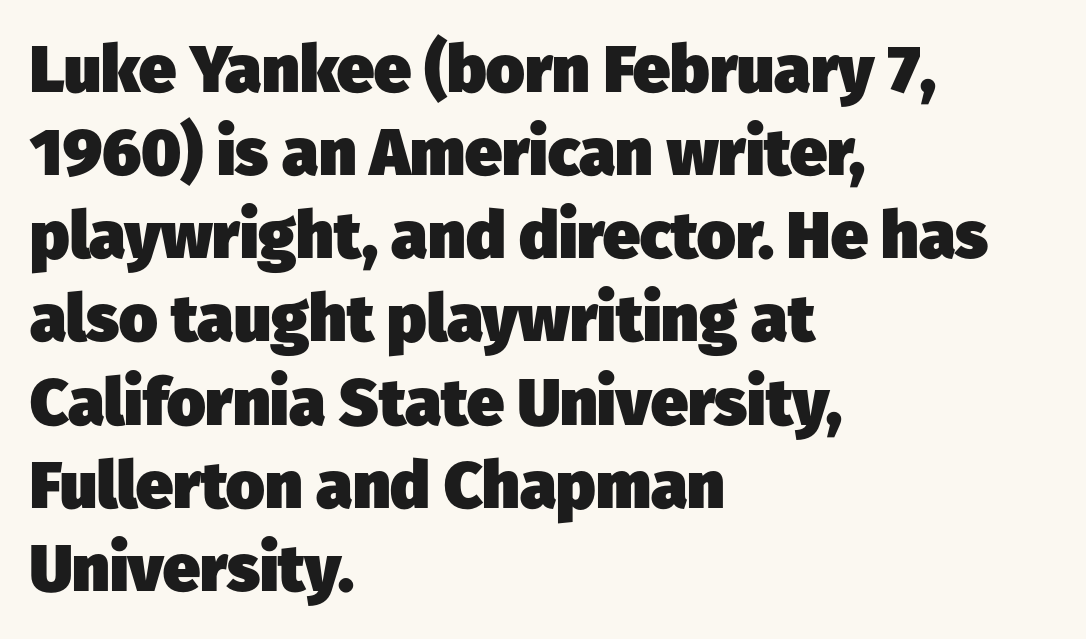
The image shows 66 px heavy sans-serif type; set left-aligned, normal line spacing (1.26x), normal letter spacing, not underlined; low stroke contrast and a medium x-height.
